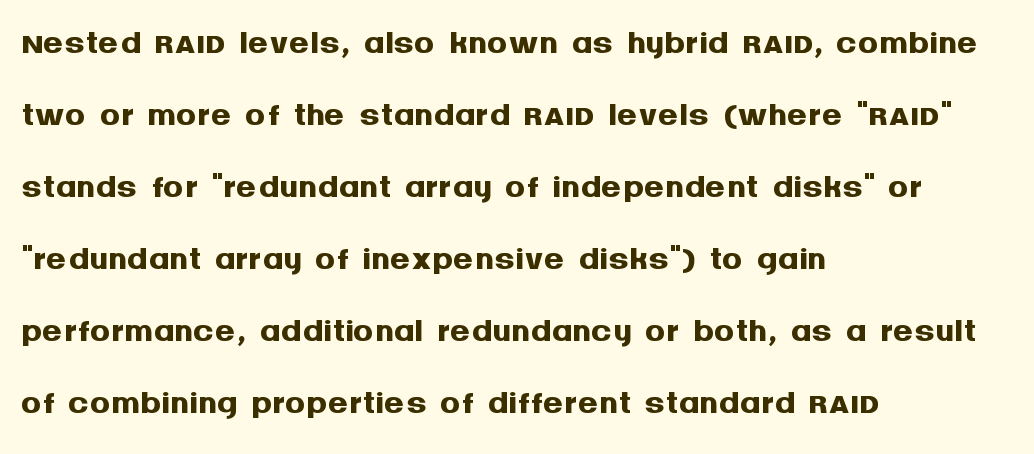
{"serif": "no", "italic": "no", "bold": "yes", "weight": "semibold", "width": "normal", "stroke_contrast": "medium", "x_height": "large", "monospaced": "no", "underline": "no", "align": "left", "line_spacing": "normal", "line_spacing_ratio": 1.41, "letter_spacing": "normal", "letter_spacing_em": 0.0, "glyph_px": 51}
